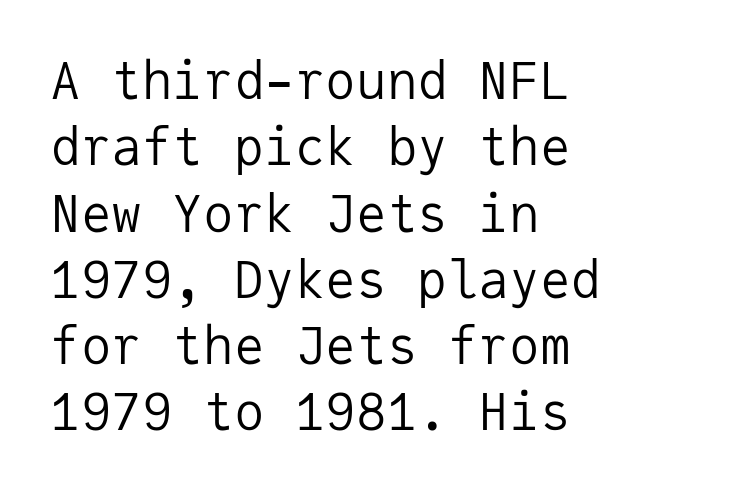
{"serif": "no", "italic": "no", "bold": "no", "weight": "regular", "width": "normal", "stroke_contrast": "low", "x_height": "medium", "monospaced": "yes", "underline": "no", "align": "left", "line_spacing": "normal", "line_spacing_ratio": 1.3, "letter_spacing": "normal", "letter_spacing_em": 0.0, "glyph_px": 51}
